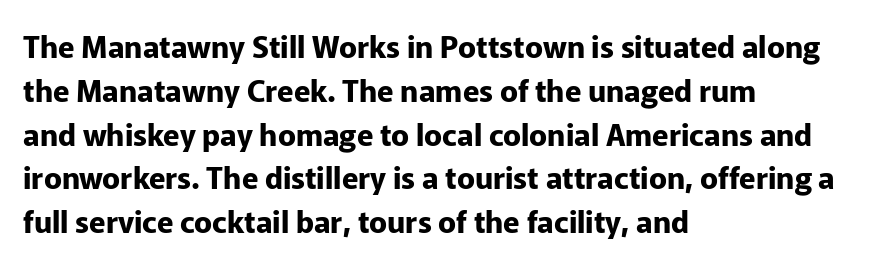
Baseline-to-baseline distance is the conventional proportion of letter height. Unlike italic type, these characters show no tilt at all. Just letters on the line, the space beneath them empty. Think of a printed novel: that variable character pitch is what you see here.
